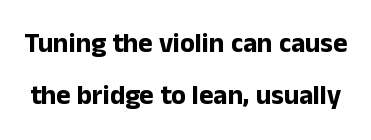
{"italic": "no", "bold": "yes", "underline": "no", "line_spacing": "loose", "line_spacing_ratio": 1.91, "letter_spacing": "normal", "letter_spacing_em": 0.0, "glyph_px": 27}
